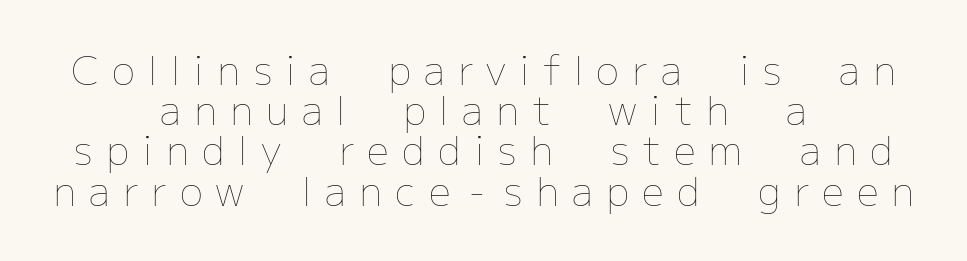
Caption: face not bold, strokes unweighted. The lettering stays uniformly vertical, giving the passage a roman look. The letters advance in unequal steps, a hallmark of proportional type. Leading is clearly below the norm, producing a dense column. One-word summary of the alignment: center. Each row of text sits above clean, open space.
